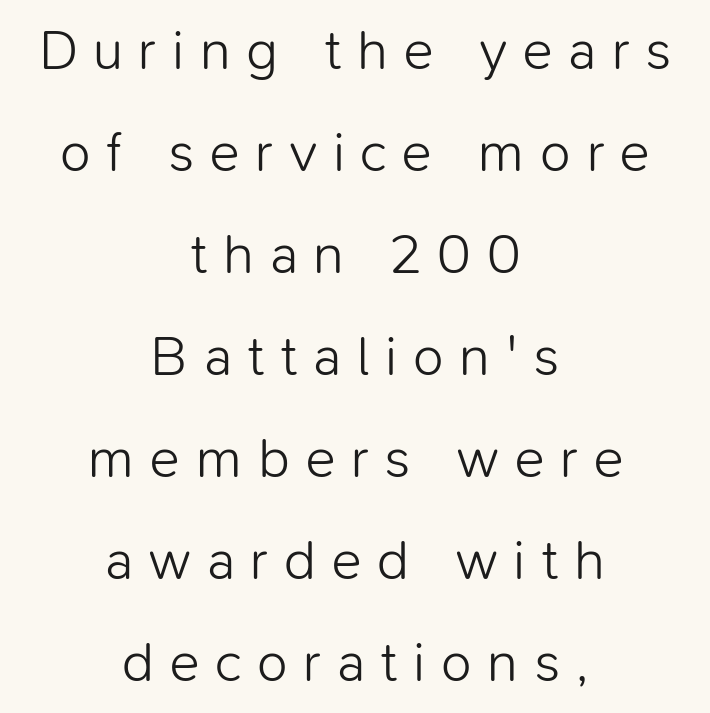
{"serif": "no", "italic": "no", "bold": "no", "weight": "light", "width": "normal", "stroke_contrast": "low", "x_height": "medium", "monospaced": "no", "underline": "no", "align": "center", "line_spacing_ratio": 1.82, "letter_spacing": "wide", "letter_spacing_em": 0.28, "glyph_px": 56}
